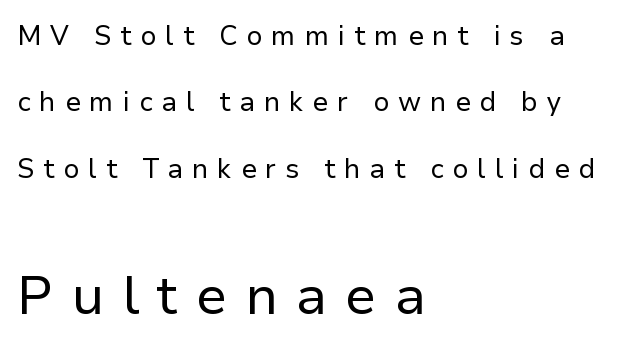
Q: Is the text bold? A: No.
Q: Is the text italic (slanted)? A: No, it is upright.
Q: Is the typeface a serif or a sans-serif typeface? A: Sans-serif.
Q: Is the text underlined? A: No.
Q: How is the paragraph aligned? A: Left-aligned.
Q: Is the spacing between letters normal or unusually wide? A: Unusually wide.
Q: Is the spacing between lines tight, normal or loose? A: Loose.
Q: Which block of text is set in a larger size, the first (top) or the second (bottom)? A: The second (bottom) one.
Q: Width (condensed, normal, or wide)? A: Normal.
Q: Stroke contrast? A: Low.
Q: x-height? A: Medium.
Q: Monospaced? A: No.
